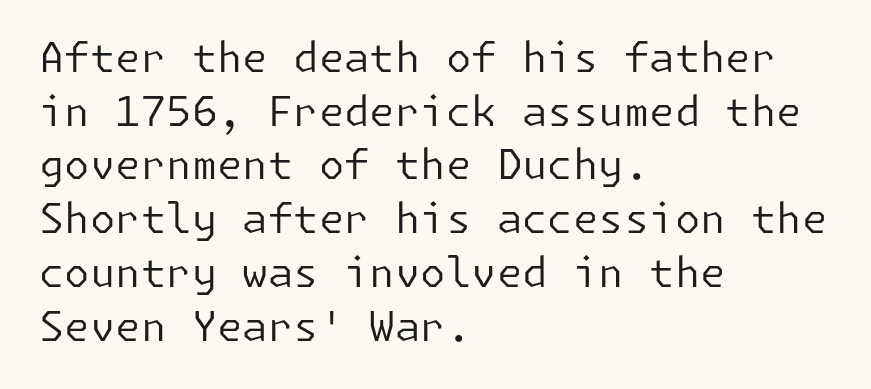
The image shows 41 px regular-weight sans-serif type, upright; set left-aligned, normal line spacing (1.31x), normal letter spacing, not underlined; low stroke contrast and a medium x-height.
